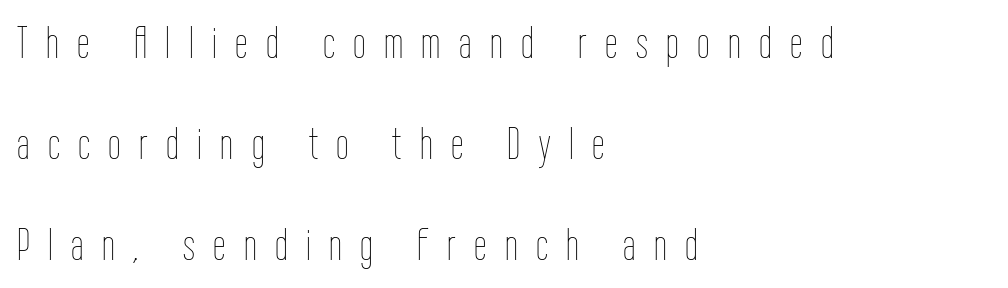
Q: Is the text bold? A: No.
Q: Is the text italic (slanted)? A: No, it is upright.
Q: Is the text underlined? A: No.
Q: How is the paragraph aligned? A: Left-aligned.
Q: Is the spacing between letters normal or unusually wide? A: Unusually wide.
Q: Is the spacing between lines tight, normal or loose? A: Loose.
Q: Width (condensed, normal, or wide)? A: Condensed.
Q: Stroke contrast? A: Low.
Q: x-height? A: Medium.
Q: Monospaced? A: No.
